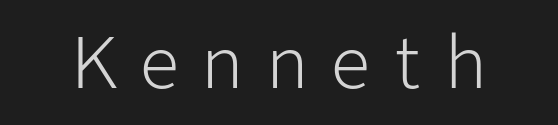
Designer's note — italics off, roman on. Look at the bottom of the vertical strokes: they stop flat, with no serifs. Underline: absent. Between one letter and the next there's a generous, obvious gap.
